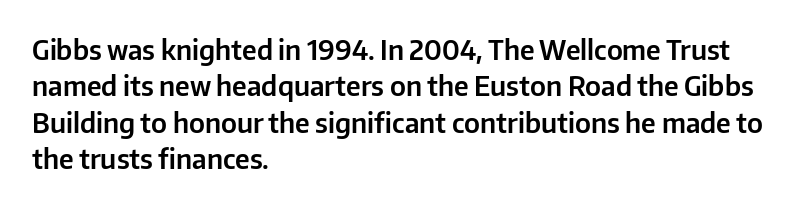
{"italic": "no", "underline": "no", "align": "left", "line_spacing": "normal", "line_spacing_ratio": 1.35, "letter_spacing": "normal", "letter_spacing_em": 0.0, "glyph_px": 27}
